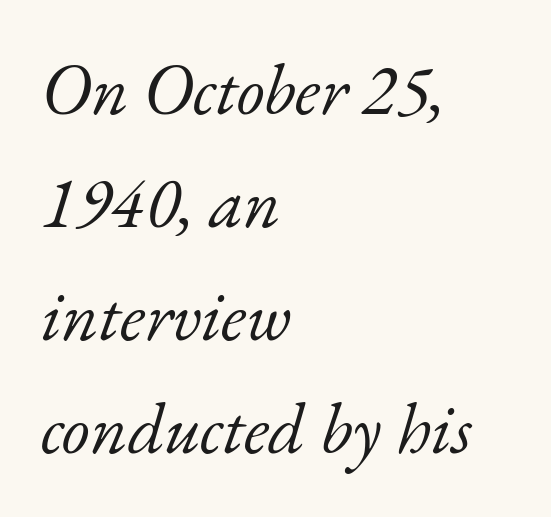
Spacing verdict: proportional, widths tailored to each character. The leading is moderate, giving the passage an even texture. Is this a sans? No — the strokes have serifs. Short and long lines alike share a common starting point at left.
